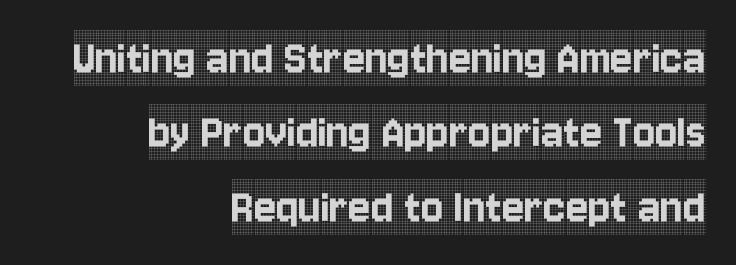
Words float on clear page, feet unadorned. In terms of leading, this rendering sits right in the middle. In terms of posture, this sample is upright. This sample has the flowing, uneven cadence of proportional lettering. Observe the ordinary spacing: letters are neighbours, not strangers.
